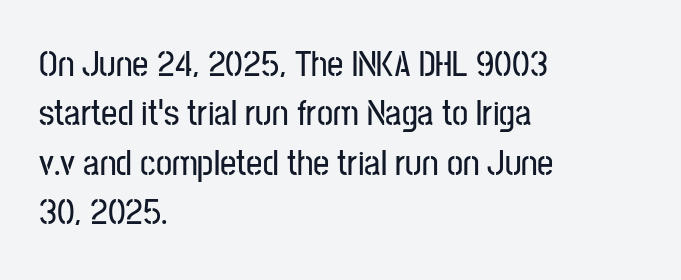
{"serif": "no", "italic": "no", "width": "condensed", "stroke_contrast": "low", "x_height": "medium", "monospaced": "no", "underline": "no", "align": "left", "line_spacing": "normal", "line_spacing_ratio": 1.37, "letter_spacing": "normal", "letter_spacing_em": 0.0, "glyph_px": 36}
